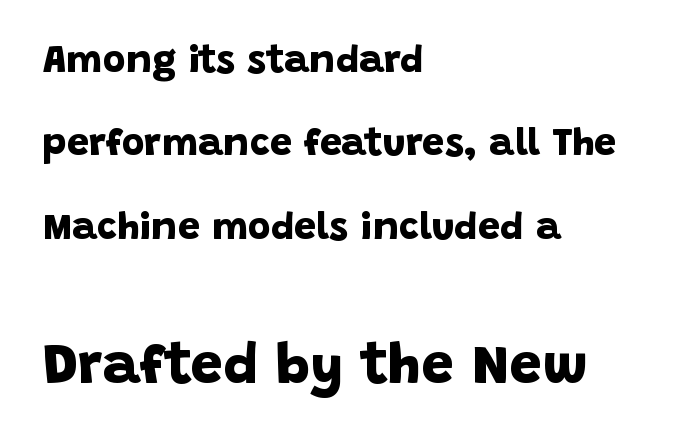
A student would notice the bottom passage is typeset larger than what precedes it. On the weight axis this lands at bold, roughly 700. The space between consecutive lines is lavish. Serifs: no, the terminals of the letterforms are clean. Do the characters align in a grid? No, the font is proportional. If you drew a ruler down the left edge, every line would touch it.
